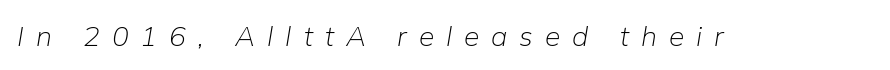
Weight: regular or lighter. Decoration check: the copy has no underline. The axis of the letterforms is tilted away from vertical. Each word looks stretched out because of the extra space between its letters.
